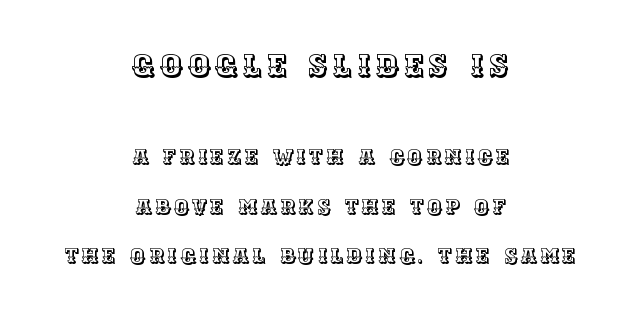
The lines in this sample share a center point and differ in where they start and stop. Students, observe: this is what heavily led, spacious text looks like. Ascenders rise straight up at ninety degrees. The letters in the upper block stand taller than those in the block below. Is this a fixed-width face? No — the glyphs have proportional, varying widths. Letters rest on an invisible, unmarked baseline.
